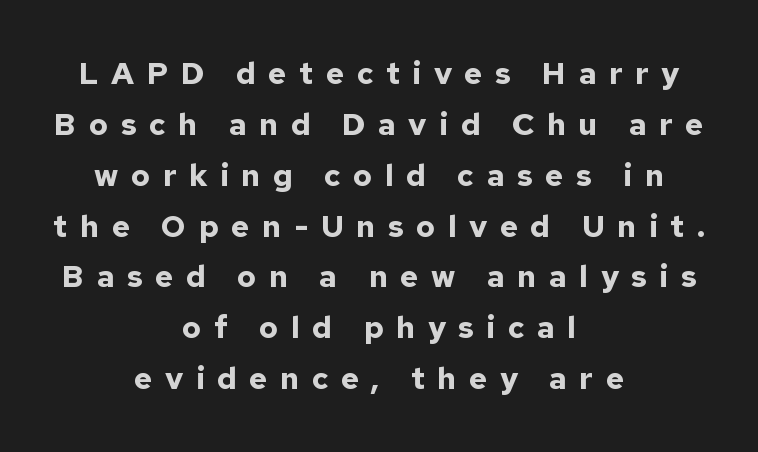
{"serif": "no", "italic": "no", "bold": "yes", "weight": "bold", "width": "normal", "stroke_contrast": "low", "x_height": "medium", "monospaced": "no", "underline": "no", "align": "center", "line_spacing": "normal", "line_spacing_ratio": 1.64, "letter_spacing": "wide", "letter_spacing_em": 0.4, "glyph_px": 31}
